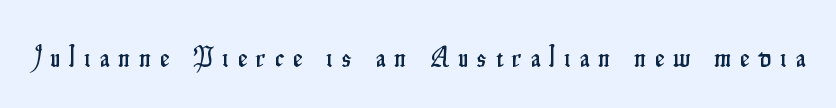
{"serif": "no", "italic": "no", "width": "condensed", "stroke_contrast": "low", "x_height": "small", "monospaced": "no", "underline": "no", "letter_spacing": "wide", "letter_spacing_em": 0.3, "glyph_px": 30}
